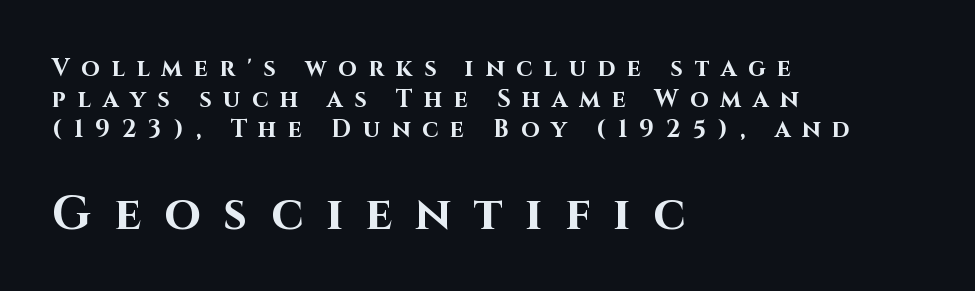
The image shows 47 px bold sans-serif type, upright; set left-aligned, normal line spacing (1.28x), unusually wide letter spacing (+0.49 em), not underlined; the second (bottom) block is 1.96x larger; high stroke contrast and a large x-height.
